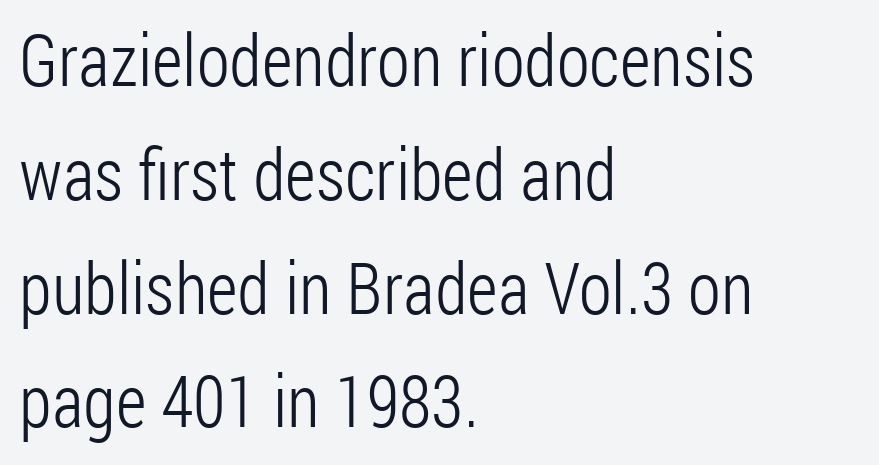
The space between consecutive lines is moderate. Upright lettering throughout. The gaps between neighbouring characters are ordinary and unremarkable. The face used here is proportionally spaced, like ordinary book or web type. Bold? No — there's no thickening of the strokes.
